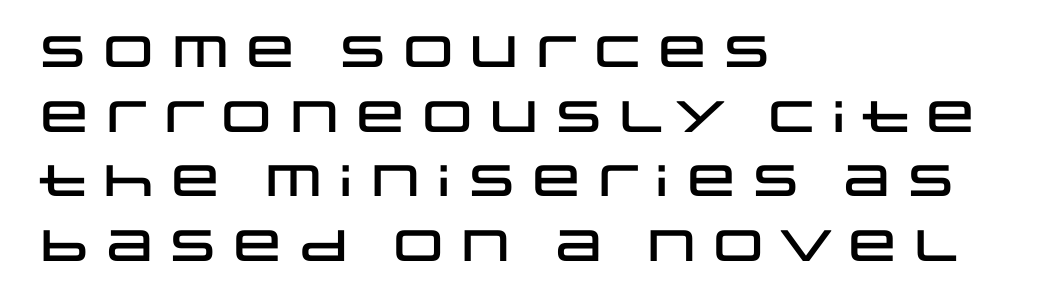
Q: Is the text italic (slanted)? A: No, it is upright.
Q: Is the typeface a serif or a sans-serif typeface? A: Sans-serif.
Q: Is the text underlined? A: No.
Q: How is the paragraph aligned? A: Left-aligned.
Q: Is the spacing between letters normal or unusually wide? A: Normal.
Q: Is the spacing between lines tight, normal or loose? A: Normal.
Q: Width (condensed, normal, or wide)? A: Wide.
Q: Stroke contrast? A: Low.
Q: x-height? A: Large.
Q: Monospaced? A: No.
